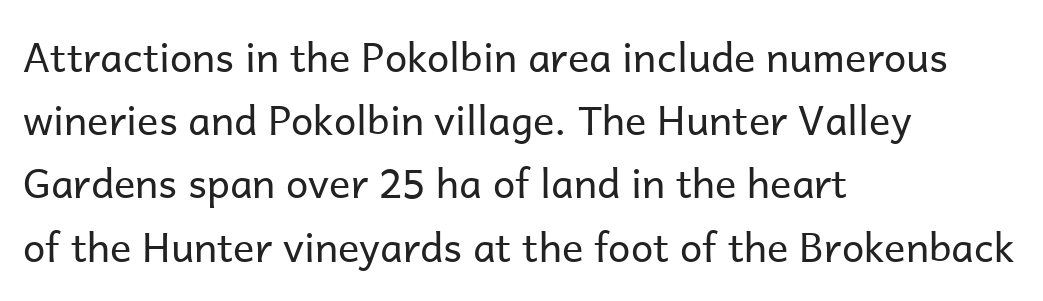
The image shows 40 px regular-weight sans-serif type, upright; set left-aligned, normal line spacing (1.58x), normal letter spacing, not underlined; low stroke contrast and a medium x-height.
